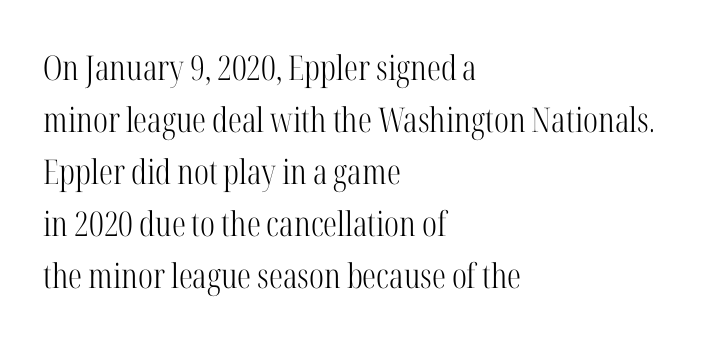
Q: Is the text bold? A: No.
Q: Is the text italic (slanted)? A: No, it is upright.
Q: Is the typeface a serif or a sans-serif typeface? A: Serif.
Q: Is the text underlined? A: No.
Q: How is the paragraph aligned? A: Left-aligned.
Q: Is the spacing between letters normal or unusually wide? A: Normal.
Q: Is the spacing between lines tight, normal or loose? A: Normal.
Q: Width (condensed, normal, or wide)? A: Condensed.
Q: Stroke contrast? A: High.
Q: x-height? A: Medium.
Q: Monospaced? A: No.
